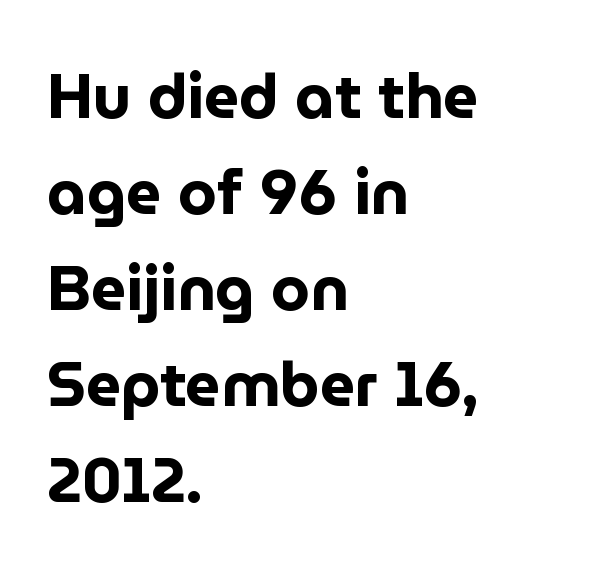
Q: Is the text bold? A: Yes.
Q: Is the text italic (slanted)? A: No, it is upright.
Q: Is the typeface a serif or a sans-serif typeface? A: Sans-serif.
Q: Is the text underlined? A: No.
Q: How is the paragraph aligned? A: Left-aligned.
Q: Is the spacing between letters normal or unusually wide? A: Normal.
Q: Is the spacing between lines tight, normal or loose? A: Normal.
Q: Width (condensed, normal, or wide)? A: Normal.
Q: Stroke contrast? A: Low.
Q: x-height? A: Medium.
Q: Monospaced? A: No.
